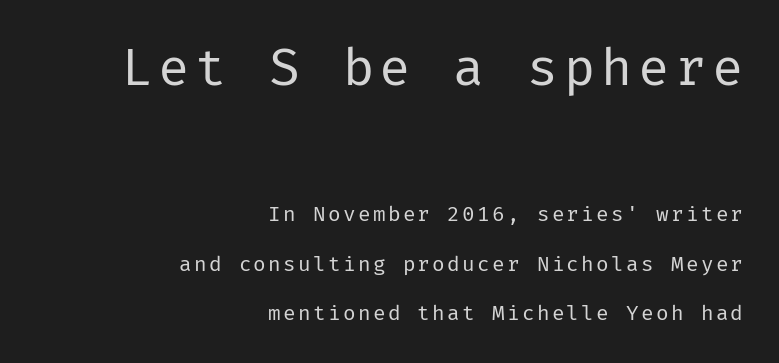
Right-aligned paragraph, ragged on the left. Bold? No — there's no thickening of the strokes. It's the straight-up-and-down kind of type. The passage shown is typeset with a sans-serif family. Honestly, the rows look like they've been pulled way apart. Visually, the top section dominates because its glyphs are scaled up.
